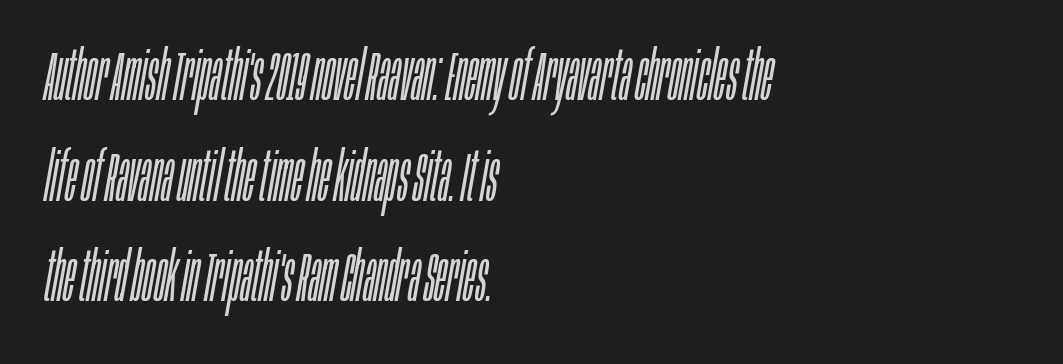
{"italic": "yes", "lean": "right", "slant_degrees": 10, "bold": "no", "weight": "light", "width": "condensed", "stroke_contrast": "low", "x_height": "large", "monospaced": "no", "underline": "no", "align": "left", "line_spacing": "normal", "line_spacing_ratio": 1.46, "letter_spacing": "normal", "letter_spacing_em": 0.0, "glyph_px": 69}
